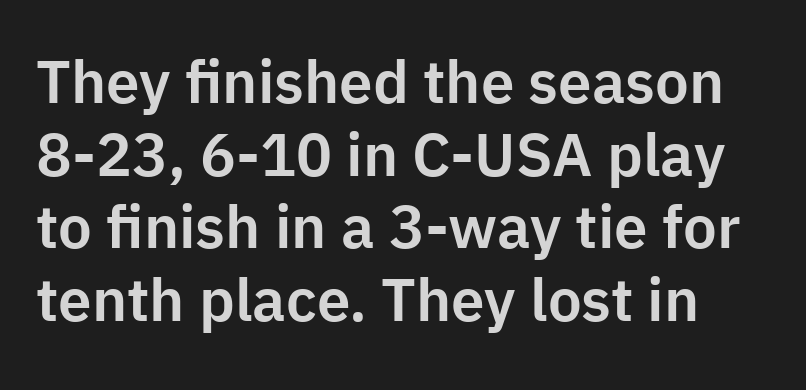
Q: Is the text italic (slanted)? A: No, it is upright.
Q: Is the typeface a serif or a sans-serif typeface? A: Sans-serif.
Q: Is the text underlined? A: No.
Q: Is the spacing between letters normal or unusually wide? A: Normal.
Q: Width (condensed, normal, or wide)? A: Normal.
Q: Stroke contrast? A: Low.
Q: x-height? A: Medium.
Q: Monospaced? A: No.
